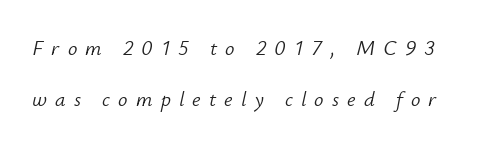
The image shows 21 px text type, italic (leaning right); set loose line spacing (2.45x), unusually wide letter spacing (+0.39 em), not underlined.
